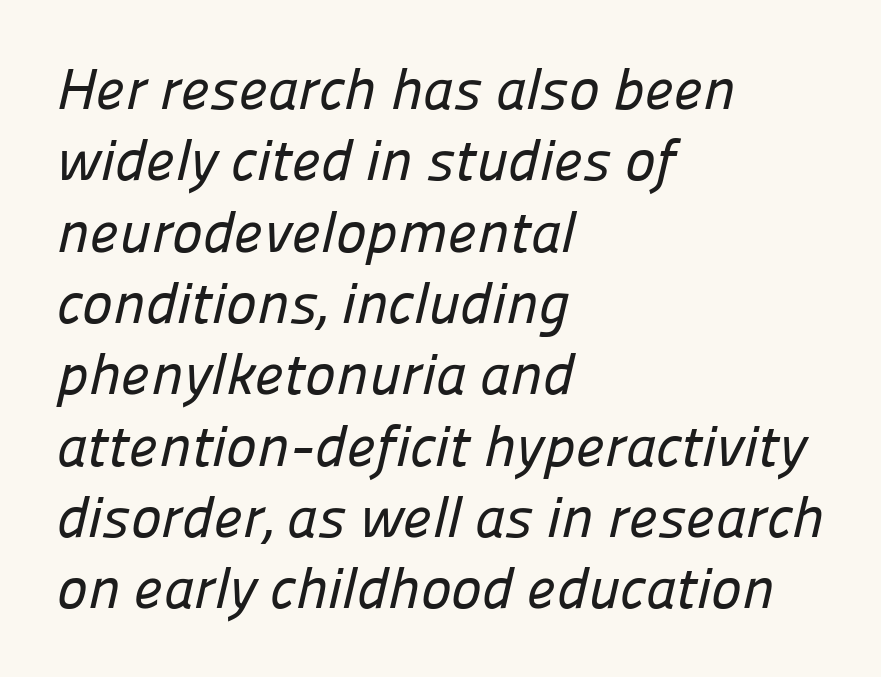
The image shows 58 px sans-serif type; set left-aligned, line spacing 1.23x, normal letter spacing, not underlined; low stroke contrast and a medium x-height.
